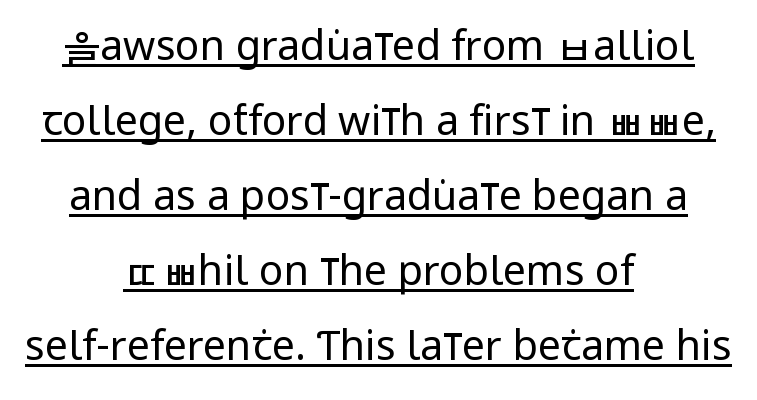
The image shows 41 px regular-weight, condensed sans-serif type, upright; set centered, line spacing 1.83x, normal letter spacing, underlined; low stroke contrast and a large x-height.
